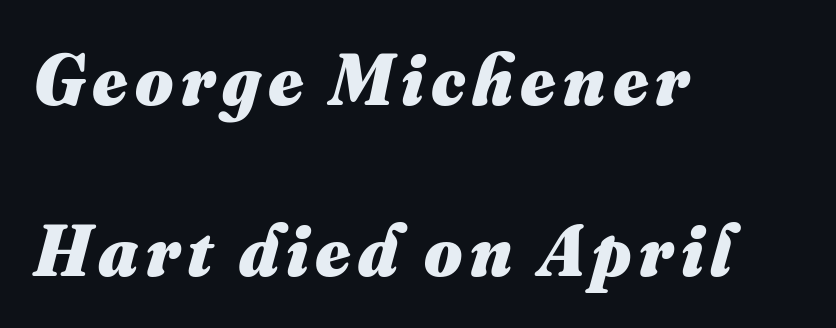
{"bold": "yes", "weight": "heavy", "width": "normal", "stroke_contrast": "medium", "x_height": "small", "monospaced": "no", "underline": "no", "align": "left", "line_spacing": "loose", "line_spacing_ratio": 2.34, "glyph_px": 73}
